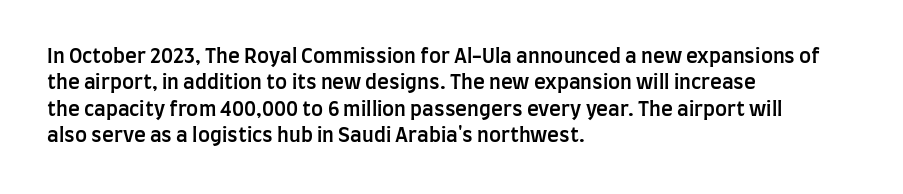
Q: Is the text bold? A: Semi-bold.
Q: Is the text italic (slanted)? A: No, it is upright.
Q: Is the text underlined? A: No.
Q: How is the paragraph aligned? A: Left-aligned.
Q: Is the spacing between letters normal or unusually wide? A: Normal.
Q: Is the spacing between lines tight, normal or loose? A: Normal.
